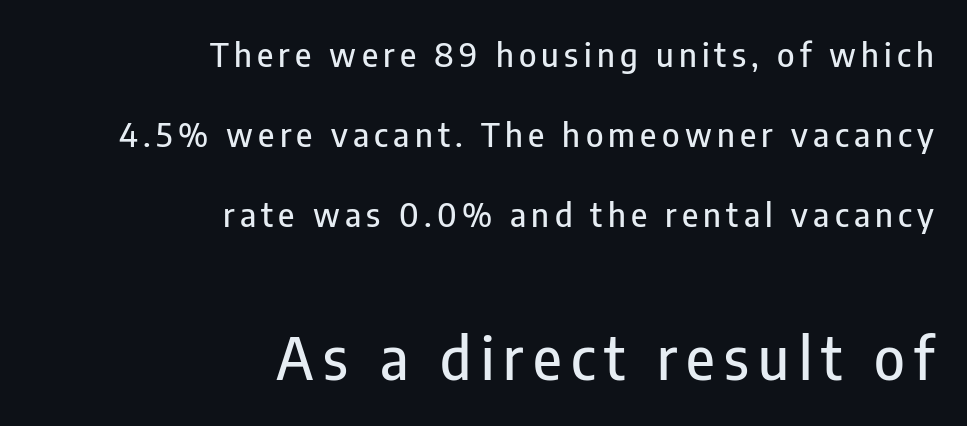
The image shows 58 px condensed sans-serif type, upright; set right-aligned, loose line spacing (2.43x), not underlined; the second (bottom) block is 1.76x larger; low stroke contrast and a medium x-height.
